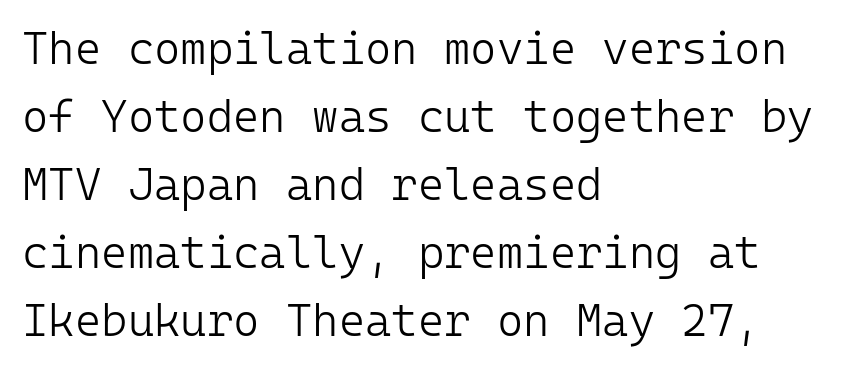
The image shows 45 px light sans-serif type, upright, monospaced; set left-aligned, normal line spacing (1.51x), normal letter spacing, not underlined; low stroke contrast and a medium x-height.
